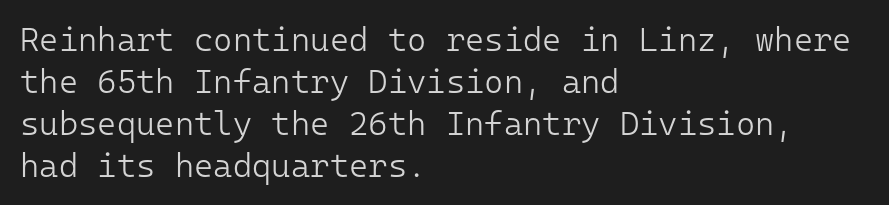
{"serif": "no", "italic": "no", "bold": "no", "weight": "light", "width": "normal", "stroke_contrast": "low", "x_height": "medium", "monospaced": "yes", "underline": "no", "align": "left", "line_spacing": "normal", "line_spacing_ratio": 1.27, "letter_spacing": "normal", "letter_spacing_em": 0.0, "glyph_px": 33}
